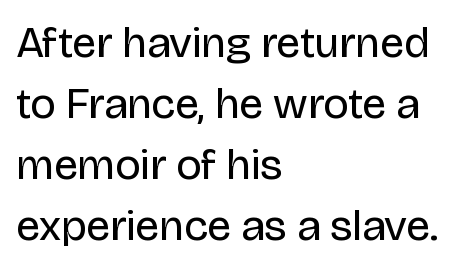
{"serif": "no", "italic": "no", "bold": "no", "weight": "regular", "width": "normal", "stroke_contrast": "low", "x_height": "large", "monospaced": "no", "underline": "no", "align": "left", "line_spacing": "normal", "line_spacing_ratio": 1.39, "letter_spacing": "normal", "letter_spacing_em": 0.0, "glyph_px": 44}
